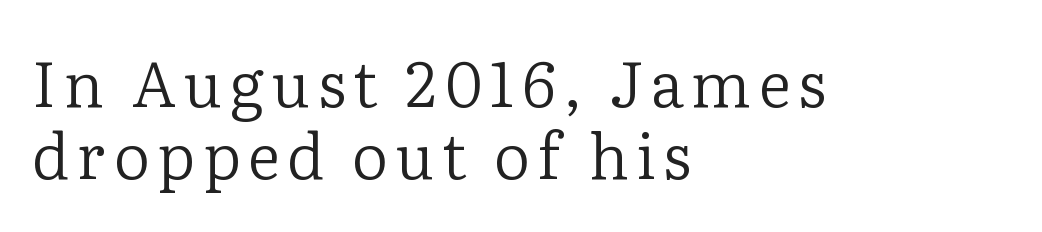
{"serif": "yes", "italic": "no", "bold": "no", "weight": "regular", "width": "normal", "stroke_contrast": "low", "x_height": "medium", "monospaced": "no", "underline": "no", "align": "left", "line_spacing": "tight", "line_spacing_ratio": 1.15, "glyph_px": 63}
